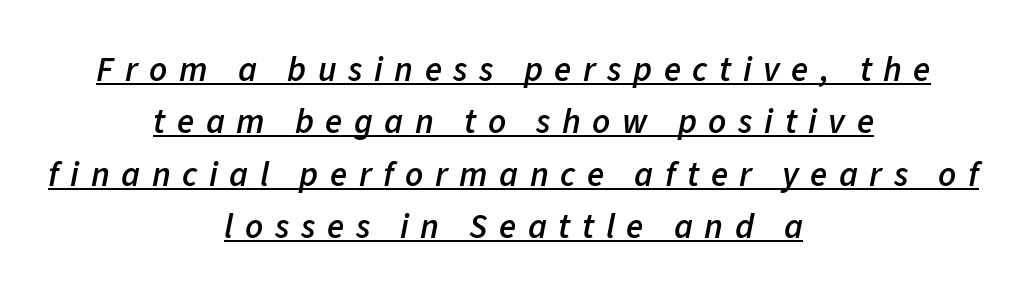
The image shows 35 px semibold type, italic (leaning right); set centered, normal line spacing (1.5x), unusually wide letter spacing (+0.33 em), underlined; low stroke contrast and a medium x-height.
